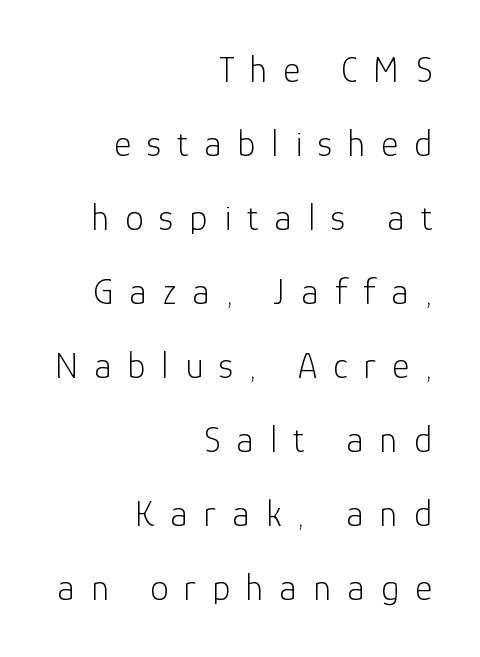
The image shows 37 px light sans-serif type, upright; set right-aligned, loose line spacing (2.0x), unusually wide letter spacing (+0.43 em), not underlined; low stroke contrast and a medium x-height.
